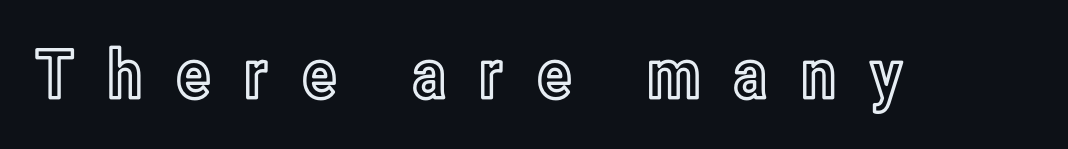
The passage shown is typed in a proportional face where columns would drift. The gap between lines stays unmarked. Inter-character spacing is expanded well beyond the font's built-in metrics. Posture: upright roman.
